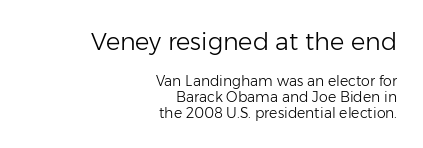
{"italic": "no", "bold": "no", "underline": "no", "align": "right", "line_spacing": "tight", "line_spacing_ratio": 1.13, "letter_spacing": "normal", "letter_spacing_em": 0.0, "larger_block": "first", "size_ratio": 1.71, "glyph_px": 24}
